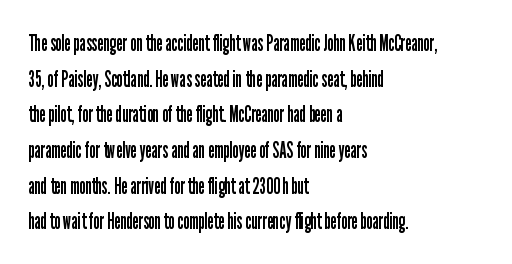
The image shows 23 px text type, upright; set left-aligned, normal line spacing (1.55x), normal letter spacing, not underlined.
